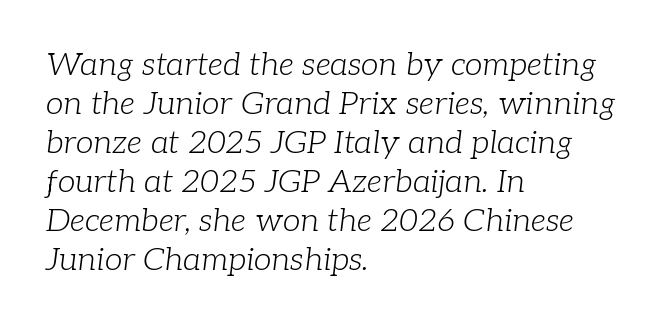
These lines are rendered in a variable-pitch font. Is the stroke heavy? The answer is a plain regular-or-lighter. It's the slanting kind of type. This sample uses a serif face. Is the letter spacing exaggerated? No — it looks like the ordinary default.
